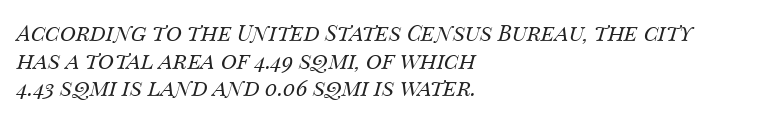
{"italic": "yes", "lean": "right", "slant_degrees": 14, "bold": "no", "underline": "no", "align": "left", "line_spacing": "normal", "line_spacing_ratio": 1.26, "letter_spacing": "normal", "letter_spacing_em": 0.0, "glyph_px": 22}
